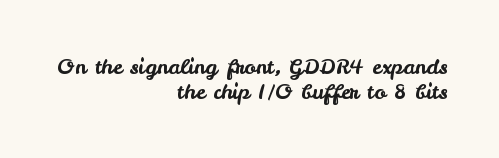
Q: Is the text italic (slanted)? A: Yes.
Q: Is the text underlined? A: No.
Q: How is the paragraph aligned? A: Right-aligned.
Q: Is the spacing between letters normal or unusually wide? A: Normal.
